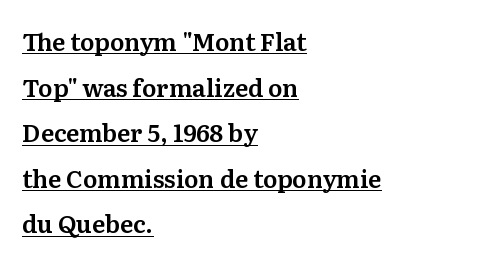
Q: Is the text italic (slanted)? A: No, it is upright.
Q: Is the text underlined? A: Yes.
Q: How is the paragraph aligned? A: Left-aligned.
Q: Is the spacing between letters normal or unusually wide? A: Normal.
Q: Is the spacing between lines tight, normal or loose? A: Loose.
